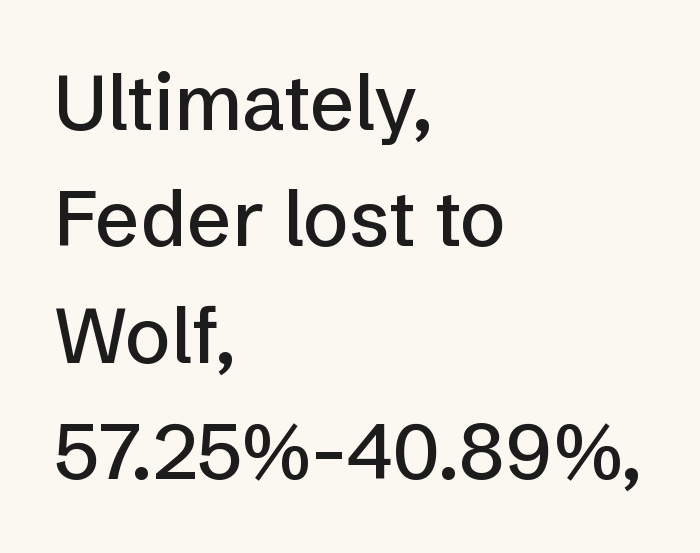
{"serif": "no", "italic": "no", "width": "normal", "stroke_contrast": "low", "x_height": "medium", "monospaced": "no", "underline": "no", "align": "left", "line_spacing": "normal", "line_spacing_ratio": 1.51, "letter_spacing": "normal", "letter_spacing_em": 0.0, "glyph_px": 77}
